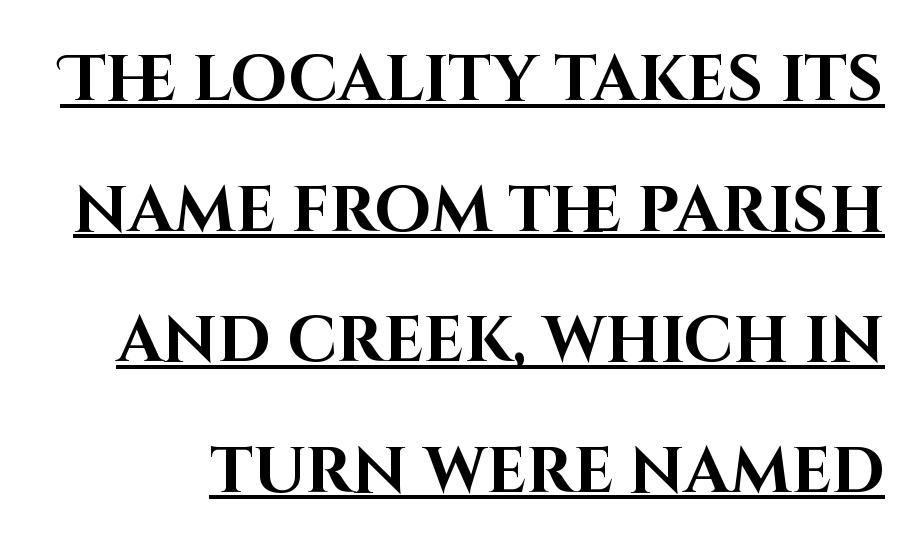
Chunky letters — that's bold for sure. The specimen includes a rule beneath the text block's lines. Notice the wide empty band between every row — that's loose leading. To sum up the face: it is a sans, with no serifs. Ordinary non-slanted type is in use.
